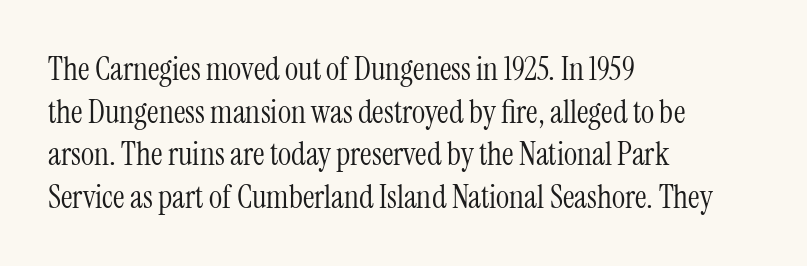
The image shows 32 px light, condensed serif type, upright; set left-aligned, normal line spacing (1.33x), normal letter spacing, not underlined; medium stroke contrast and a medium x-height.
